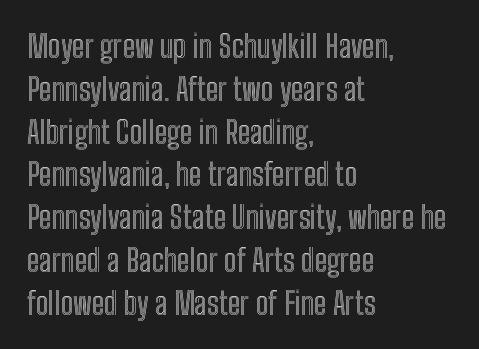
{"italic": "no", "width": "condensed", "x_height": "medium", "monospaced": "no", "underline": "no", "align": "left", "line_spacing": "normal", "line_spacing_ratio": 1.38, "letter_spacing": "normal", "letter_spacing_em": 0.0, "glyph_px": 31}
